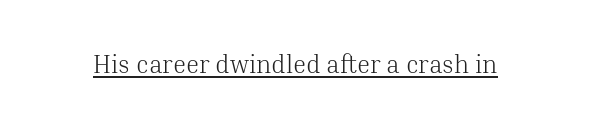
Q: Is the text bold? A: No.
Q: Is the text italic (slanted)? A: No, it is upright.
Q: Is the text underlined? A: Yes.
Q: Is the spacing between letters normal or unusually wide? A: Normal.
